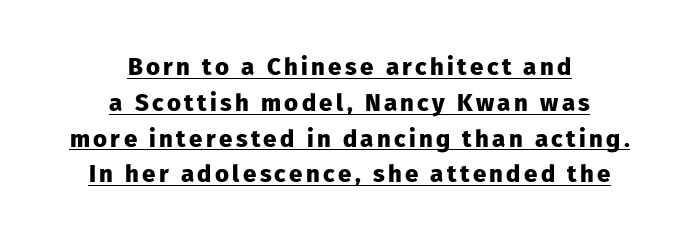
Q: Is the text bold? A: Yes.
Q: Is the text italic (slanted)? A: No, it is upright.
Q: Is the text underlined? A: Yes.
Q: How is the paragraph aligned? A: Centered.
Q: Is the spacing between lines tight, normal or loose? A: Normal.
